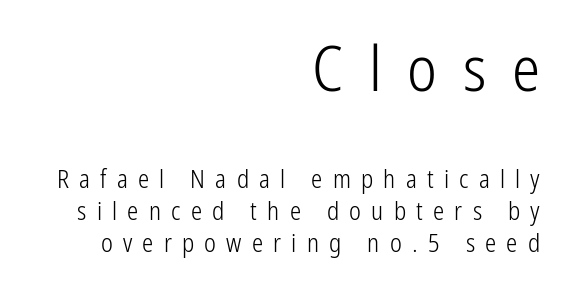
Q: Is the text bold? A: No.
Q: Is the text italic (slanted)? A: No, it is upright.
Q: Is the typeface a serif or a sans-serif typeface? A: Sans-serif.
Q: Is the text underlined? A: No.
Q: How is the paragraph aligned? A: Right-aligned.
Q: Is the spacing between letters normal or unusually wide? A: Unusually wide.
Q: Is the spacing between lines tight, normal or loose? A: Normal.
Q: Which block of text is set in a larger size, the first (top) or the second (bottom)? A: The first (top) one.
Q: Width (condensed, normal, or wide)? A: Condensed.
Q: Stroke contrast? A: Low.
Q: x-height? A: Medium.
Q: Monospaced? A: No.
